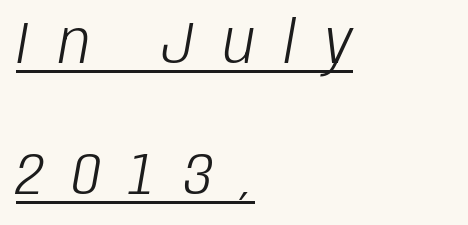
Q: Is the text bold? A: No.
Q: Is the text italic (slanted)? A: Yes, it leans right by about 10 degrees.
Q: Is the text underlined? A: Yes.
Q: How is the paragraph aligned? A: Left-aligned.
Q: Is the spacing between letters normal or unusually wide? A: Unusually wide.
Q: Is the spacing between lines tight, normal or loose? A: Loose.
Q: Width (condensed, normal, or wide)? A: Condensed.
Q: Stroke contrast? A: Low.
Q: x-height? A: Large.
Q: Monospaced? A: No.
